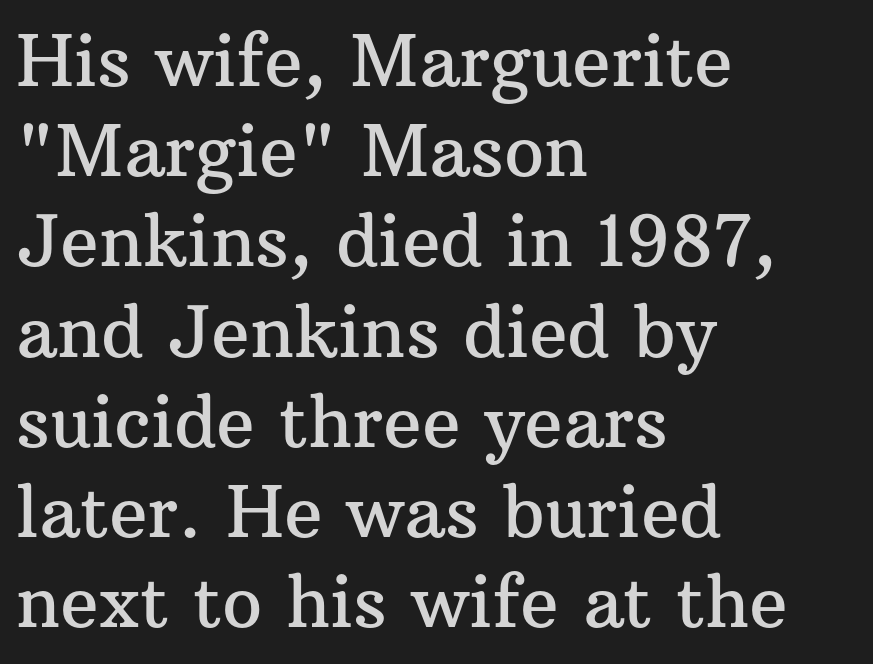
Q: Is the text italic (slanted)? A: No, it is upright.
Q: Is the typeface a serif or a sans-serif typeface? A: Serif.
Q: Is the text underlined? A: No.
Q: How is the paragraph aligned? A: Left-aligned.
Q: Is the spacing between letters normal or unusually wide? A: Normal.
Q: Is the spacing between lines tight, normal or loose? A: Normal.
Q: Width (condensed, normal, or wide)? A: Normal.
Q: Stroke contrast? A: Medium.
Q: x-height? A: Medium.
Q: Monospaced? A: No.
